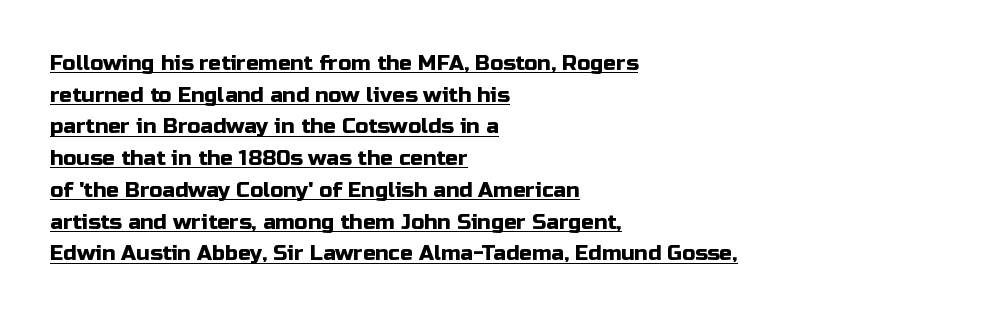
Q: Is the text italic (slanted)? A: No, it is upright.
Q: Is the text underlined? A: Yes.
Q: How is the paragraph aligned? A: Left-aligned.
Q: Is the spacing between letters normal or unusually wide? A: Normal.
Q: Is the spacing between lines tight, normal or loose? A: Normal.
